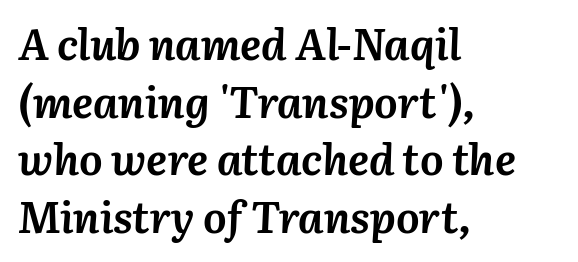
The image shows 44 px semibold type, italic (leaning right); set left-aligned, normal line spacing (1.31x), normal letter spacing, not underlined; medium stroke contrast and a medium x-height.
